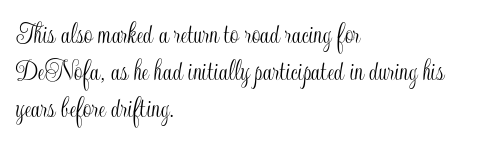
Q: Is the text italic (slanted)? A: Yes.
Q: Is the text underlined? A: No.
Q: How is the paragraph aligned? A: Left-aligned.
Q: Is the spacing between letters normal or unusually wide? A: Normal.
Q: Width (condensed, normal, or wide)? A: Condensed.
Q: x-height? A: Small.
Q: Monospaced? A: No.
